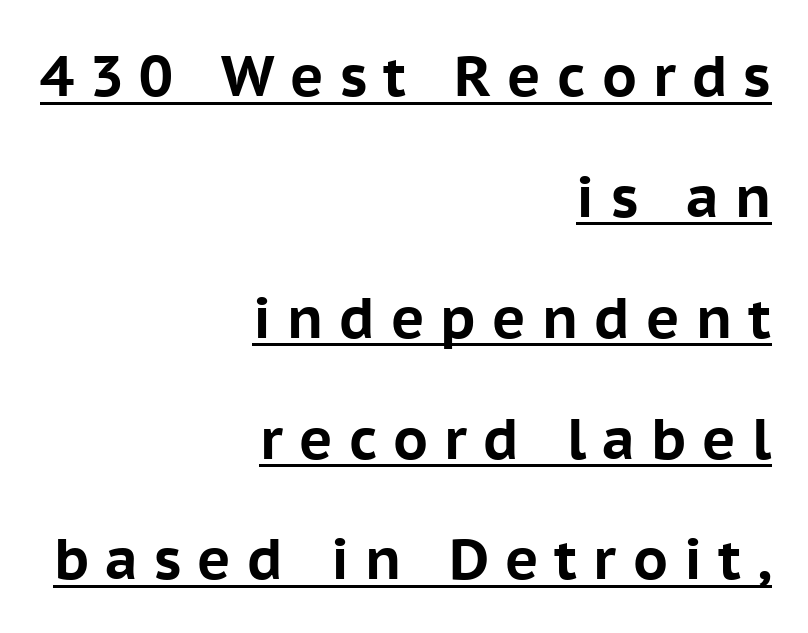
The image shows 57 px bold sans-serif type, upright; set right-aligned, loose line spacing (2.12x), unusually wide letter spacing (+0.28 em), underlined; low stroke contrast and a medium x-height.
